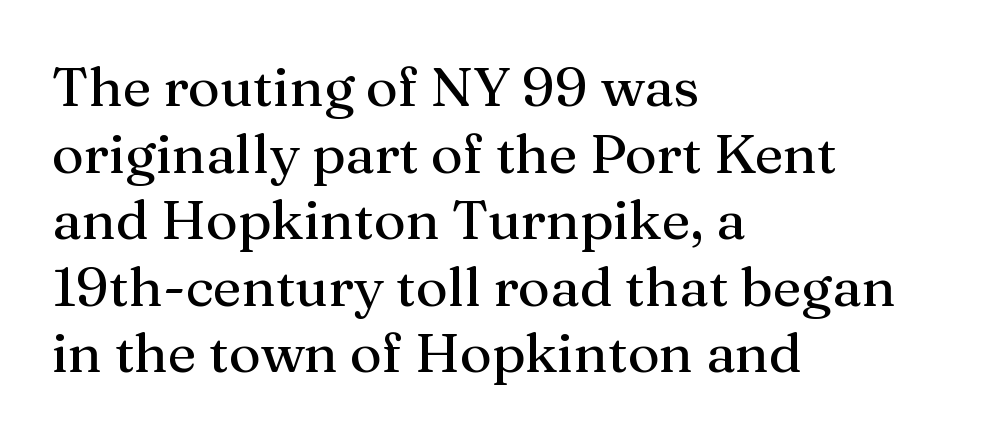
{"serif": "yes", "italic": "no", "width": "normal", "stroke_contrast": "medium", "x_height": "medium", "monospaced": "no", "underline": "no", "align": "left", "line_spacing_ratio": 1.21, "letter_spacing": "normal", "letter_spacing_em": 0.0, "glyph_px": 55}
